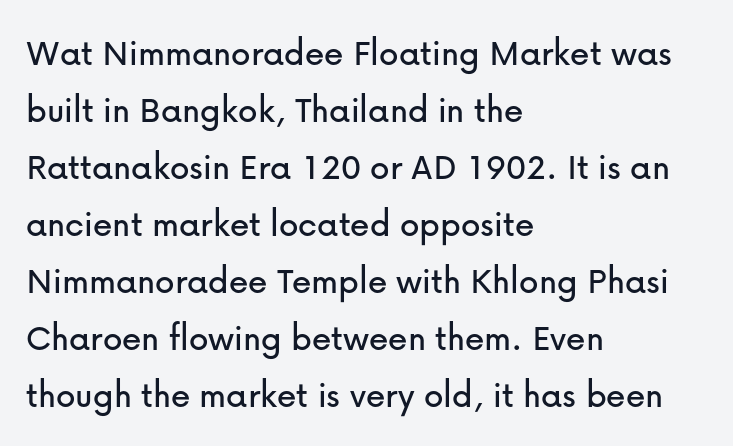
Bare-footed words on every line. Observe the absence of serifs on each vertical stroke in this sample. Upright lettering throughout. The rendering uses natural spacing where letterforms have individual widths.
